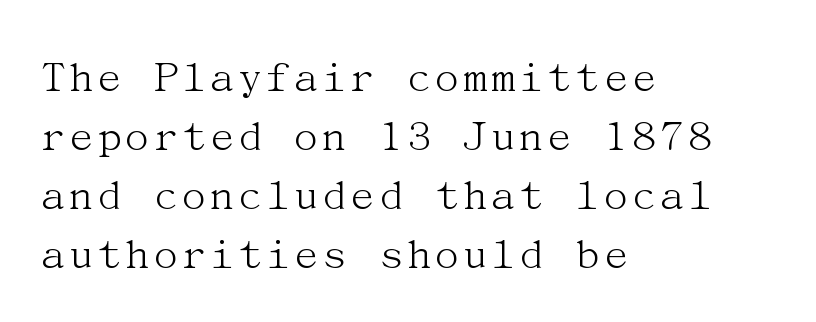
The image shows 48 px light serif type, upright; set left-aligned, line spacing 1.23x, normal letter spacing, not underlined; medium stroke contrast and a medium x-height.
